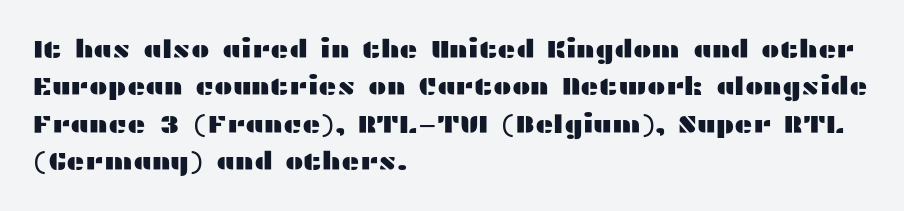
{"italic": "no", "underline": "no", "align": "left", "line_spacing": "normal", "line_spacing_ratio": 1.5, "letter_spacing": "normal", "letter_spacing_em": 0.0, "glyph_px": 25}
